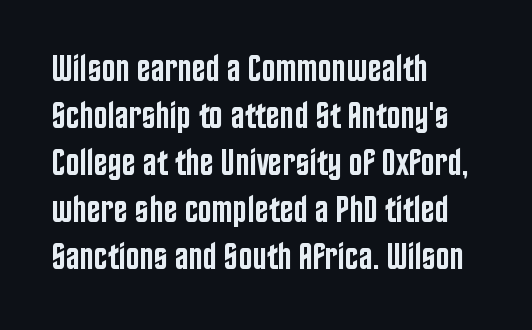
The image shows 37 px semibold, condensed sans-serif type, upright; set left-aligned, normal line spacing (1.27x), normal letter spacing, not underlined; low stroke contrast and a large x-height.
